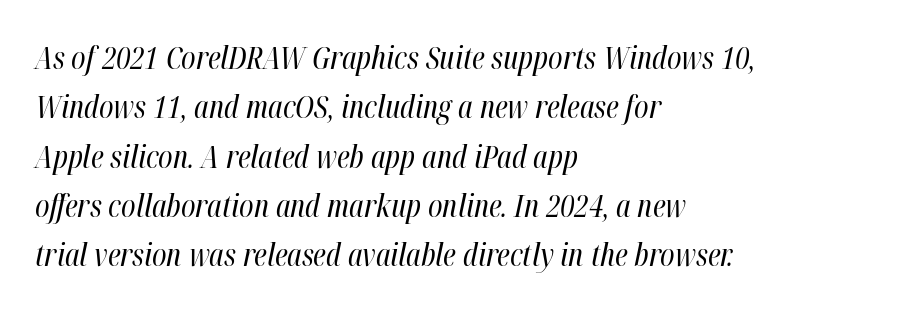
Q: Is the text bold? A: No.
Q: Is the text italic (slanted)? A: Yes, it leans right by about 12 degrees.
Q: Is the text underlined? A: No.
Q: How is the paragraph aligned? A: Left-aligned.
Q: Is the spacing between letters normal or unusually wide? A: Normal.
Q: Is the spacing between lines tight, normal or loose? A: Normal.
Q: Width (condensed, normal, or wide)? A: Condensed.
Q: Stroke contrast? A: High.
Q: x-height? A: Medium.
Q: Monospaced? A: No.
